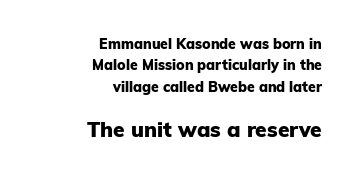
{"italic": "no", "bold": "yes", "underline": "no", "align": "right", "line_spacing": "normal", "line_spacing_ratio": 1.52, "letter_spacing": "normal", "letter_spacing_em": 0.0, "larger_block": "second", "size_ratio": 1.5, "glyph_px": 21}
